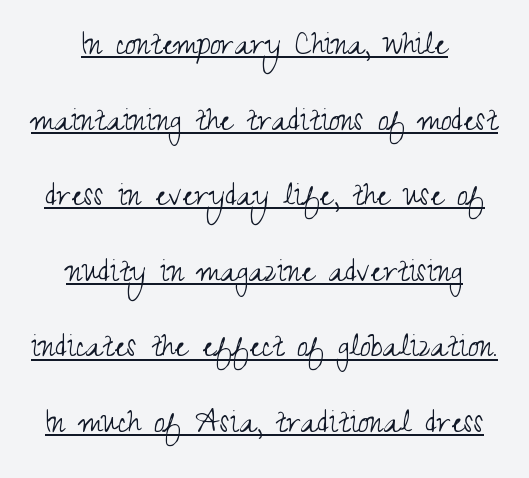
Q: Is the text bold? A: No.
Q: Is the text italic (slanted)? A: No, it is upright.
Q: Is the typeface a serif or a sans-serif typeface? A: Sans-serif.
Q: Is the text underlined? A: Yes.
Q: How is the paragraph aligned? A: Centered.
Q: Is the spacing between letters normal or unusually wide? A: Normal.
Q: Is the spacing between lines tight, normal or loose? A: Loose.
Q: Width (condensed, normal, or wide)? A: Condensed.
Q: Stroke contrast? A: Medium.
Q: x-height? A: Small.
Q: Monospaced? A: No.
